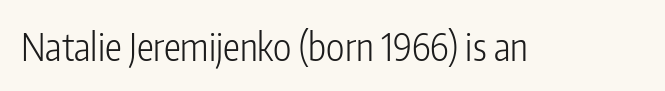
Q: Is the text bold? A: No.
Q: Is the text italic (slanted)? A: No, it is upright.
Q: Is the typeface a serif or a sans-serif typeface? A: Sans-serif.
Q: Is the text underlined? A: No.
Q: Is the spacing between letters normal or unusually wide? A: Normal.
Q: Width (condensed, normal, or wide)? A: Condensed.
Q: Stroke contrast? A: Low.
Q: x-height? A: Medium.
Q: Monospaced? A: No.
